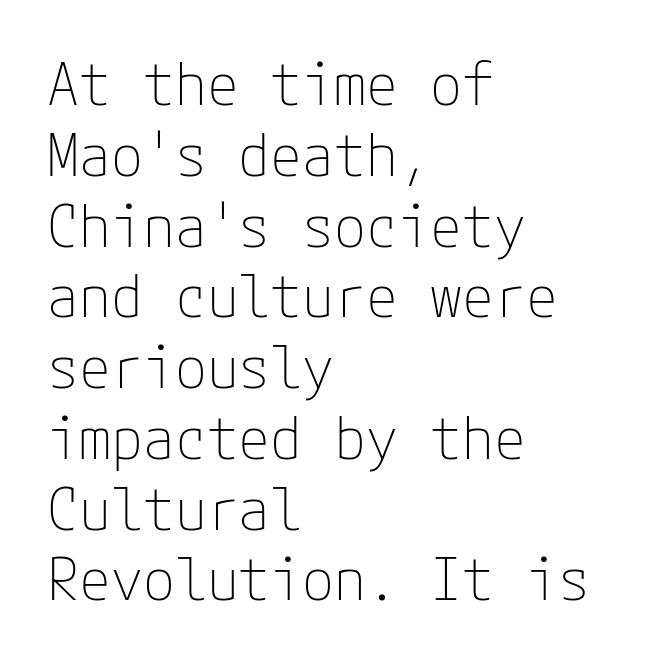
The weight would be labelled regular, book, light, or lighter still. Quick note: underline off. If you drew a ruler down the left edge, every line would touch it. How are the letters spaced? Ordinarily, with no added tracking.
